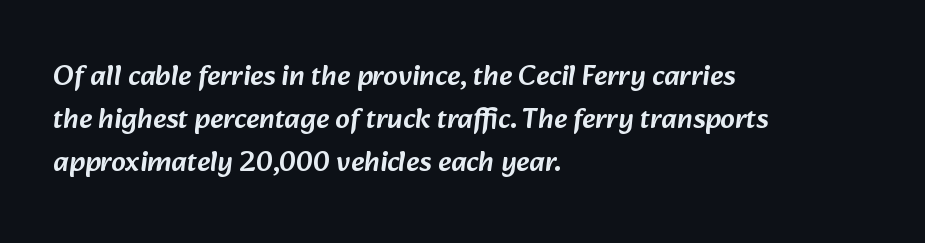
The image shows 29 px sans-serif type; set left-aligned, normal line spacing (1.49x), normal letter spacing, not underlined; low stroke contrast and a medium x-height.
